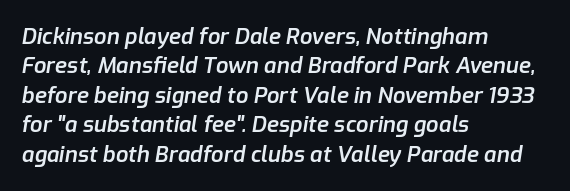
Q: Is the text bold? A: Semi-bold.
Q: Is the text italic (slanted)? A: Yes, it leans right by about 9 degrees.
Q: Is the text underlined? A: No.
Q: How is the paragraph aligned? A: Left-aligned.
Q: Is the spacing between letters normal or unusually wide? A: Normal.
Q: Is the spacing between lines tight, normal or loose? A: Normal.
